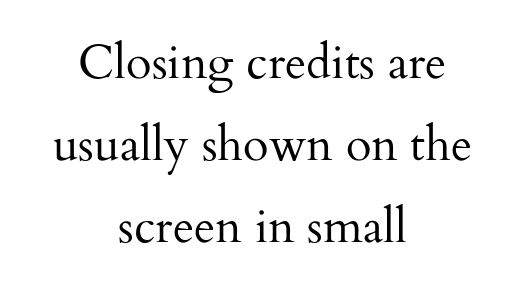
The image shows 47 px regular-weight serif type, upright; set centered, line spacing 1.74x, normal letter spacing, not underlined; medium stroke contrast and a small x-height.
